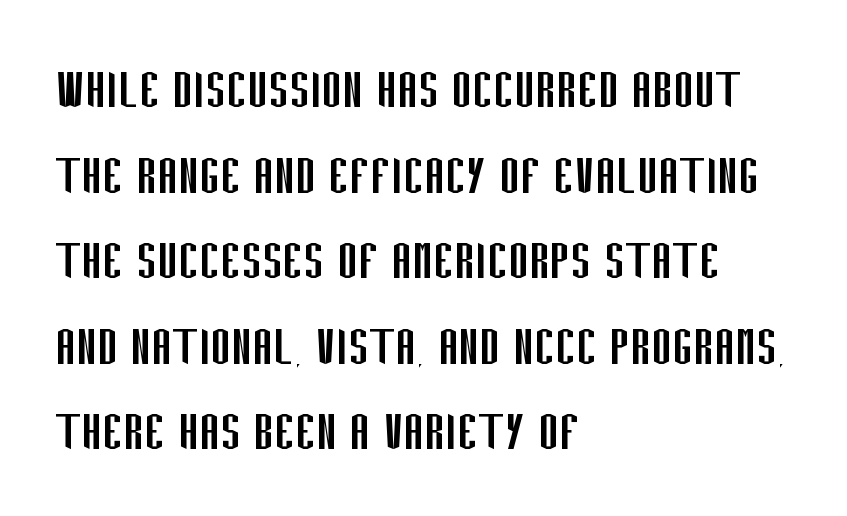
Is the letter spacing exaggerated? No — it looks like the ordinary default. Character widths vary here, with narrow letters taking less room than wide ones. The baseline area is clear. The block of text has a typical density, with ordinary space between rows.
